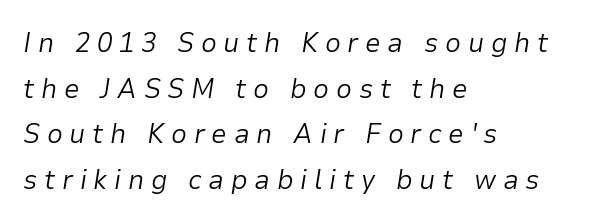
The image shows 28 px light type, italic (leaning right); set left-aligned, normal line spacing (1.63x), unusually wide letter spacing (+0.24 em), not underlined; low stroke contrast and a medium x-height.
